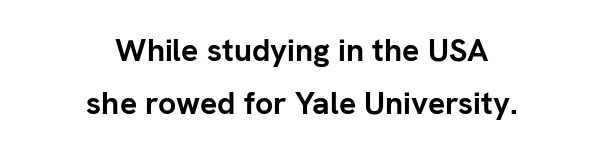
Q: Is the text bold? A: Yes.
Q: Is the text italic (slanted)? A: No, it is upright.
Q: Is the typeface a serif or a sans-serif typeface? A: Sans-serif.
Q: Is the text underlined? A: No.
Q: How is the paragraph aligned? A: Centered.
Q: Is the spacing between letters normal or unusually wide? A: Normal.
Q: Is the spacing between lines tight, normal or loose? A: Normal.
Q: Width (condensed, normal, or wide)? A: Normal.
Q: Stroke contrast? A: Low.
Q: x-height? A: Medium.
Q: Monospaced? A: No.
